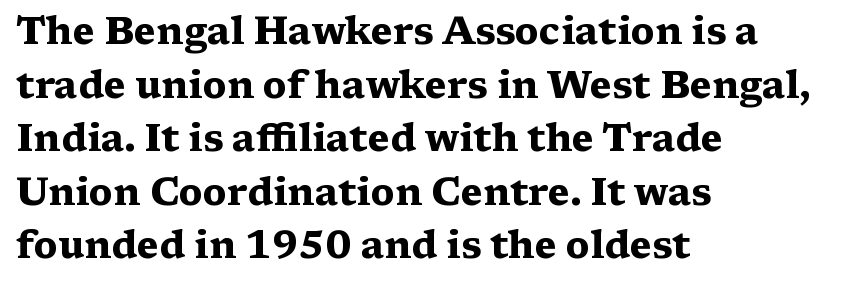
The image shows 38 px heavy, wide serif type, upright; set left-aligned, normal line spacing (1.41x), normal letter spacing, not underlined; medium stroke contrast and a medium x-height.
